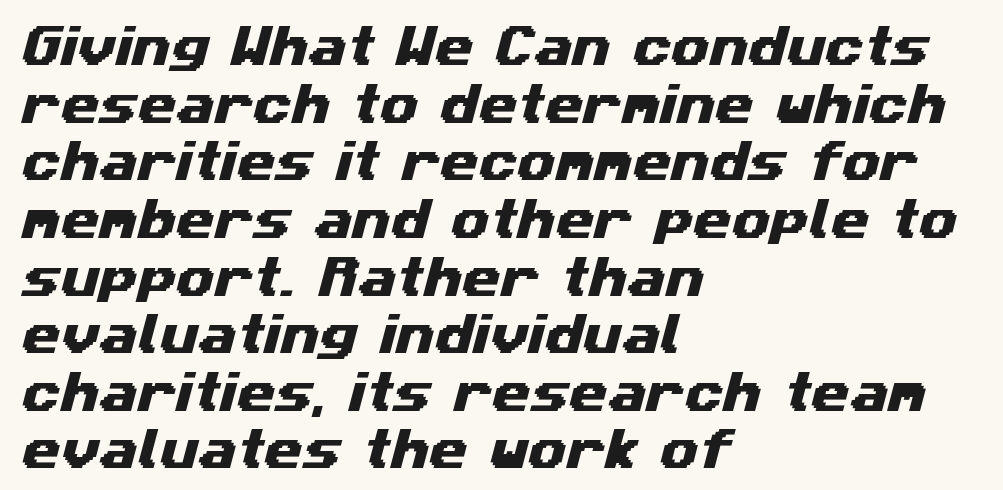
{"serif": "no", "width": "wide", "stroke_contrast": "medium", "x_height": "medium", "monospaced": "no", "underline": "no", "align": "left", "line_spacing": "normal", "line_spacing_ratio": 1.31, "letter_spacing": "normal", "letter_spacing_em": 0.0, "glyph_px": 44}
